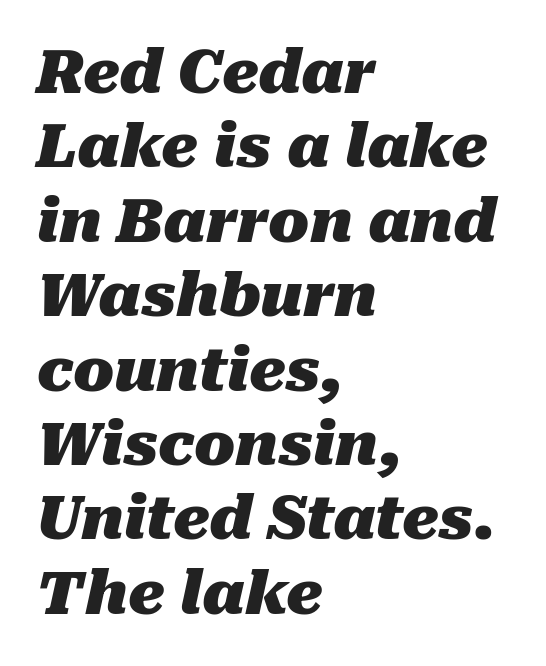
Q: Is the text bold? A: Yes.
Q: Is the text italic (slanted)? A: Yes, it leans right by about 10 degrees.
Q: Is the text underlined? A: No.
Q: How is the paragraph aligned? A: Left-aligned.
Q: Is the spacing between letters normal or unusually wide? A: Normal.
Q: Width (condensed, normal, or wide)? A: Normal.
Q: Stroke contrast? A: Medium.
Q: x-height? A: Medium.
Q: Monospaced? A: No.
